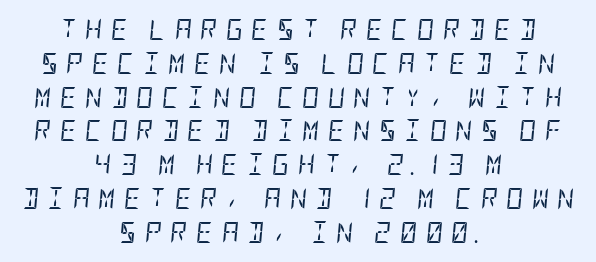
Q: Is the text bold? A: No.
Q: Is the text italic (slanted)? A: Yes, it leans right by about 5 degrees.
Q: Is the text underlined? A: No.
Q: How is the paragraph aligned? A: Centered.
Q: Is the spacing between letters normal or unusually wide? A: Unusually wide.
Q: Is the spacing between lines tight, normal or loose? A: Normal.
